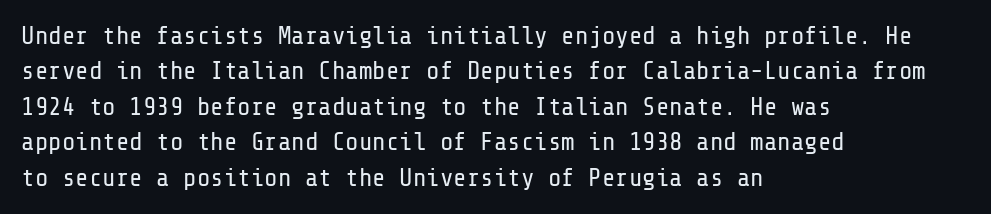
The image shows 25 px text type, upright; set left-aligned, normal line spacing (1.42x), normal letter spacing, not underlined.
